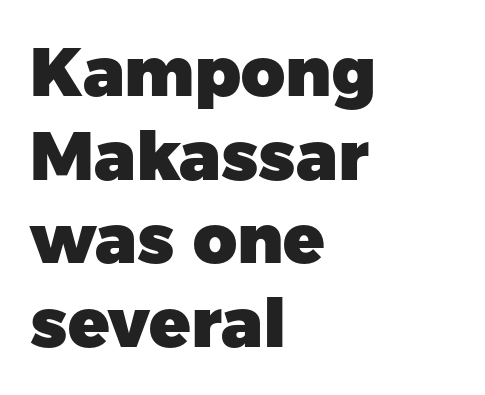
Q: Is the text bold? A: Yes.
Q: Is the text italic (slanted)? A: No, it is upright.
Q: Is the typeface a serif or a sans-serif typeface? A: Sans-serif.
Q: Is the text underlined? A: No.
Q: How is the paragraph aligned? A: Left-aligned.
Q: Is the spacing between letters normal or unusually wide? A: Normal.
Q: Width (condensed, normal, or wide)? A: Normal.
Q: Stroke contrast? A: Low.
Q: x-height? A: Medium.
Q: Monospaced? A: No.
